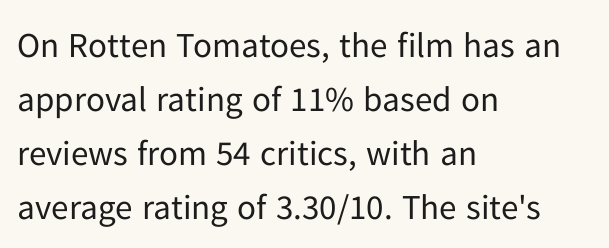
The image shows 35 px regular-weight sans-serif type, upright; set left-aligned, normal line spacing (1.54x), normal letter spacing, not underlined; low stroke contrast and a medium x-height.
